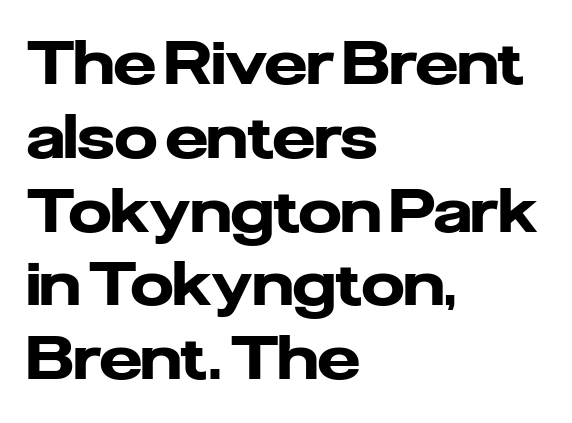
{"serif": "no", "italic": "no", "bold": "yes", "weight": "heavy", "width": "normal", "stroke_contrast": "low", "x_height": "medium", "monospaced": "no", "underline": "no", "align": "left", "line_spacing_ratio": 1.23, "letter_spacing": "normal", "letter_spacing_em": 0.0, "glyph_px": 60}
